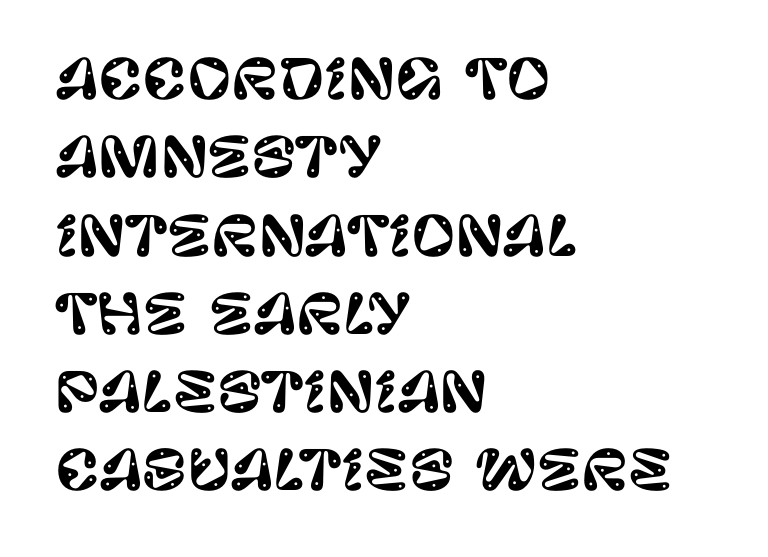
The image shows 54 px sans-serif type; set left-aligned, normal line spacing (1.45x), normal letter spacing, not underlined; low stroke contrast and a large x-height.
